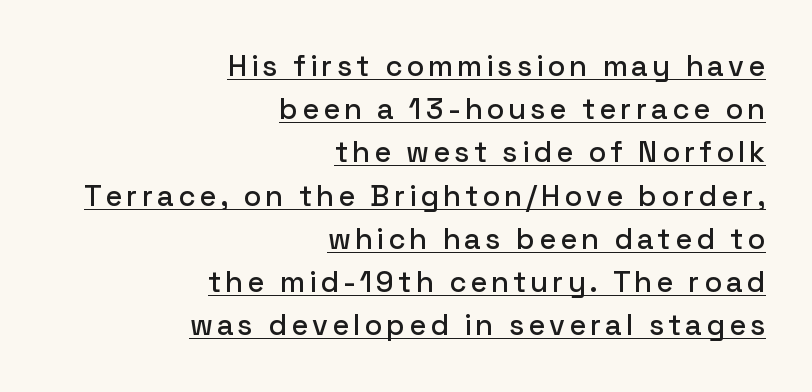
The typesetter has applied underlining to the passage shown. Spacing verdict: proportional, widths tailored to each character. Ordinary non-slanted type is in use. The text block is weighted toward the right margin, trailing off unevenly leftward. How would I describe the line gaps? Plain and ordinary.
